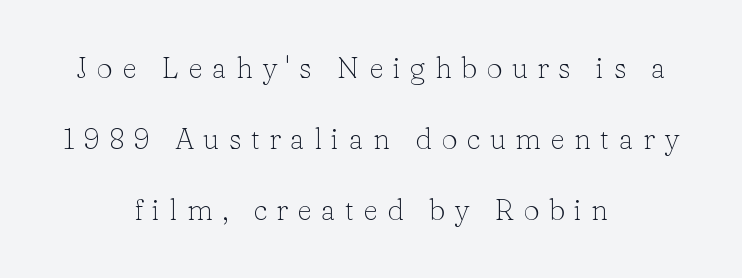
Layout note: lines centered. Rendered with straight, roman letterforms. Compared with typical body copy, the letter spacing here is much looser. Unlike a clean sans, this face finishes its strokes with serifs. Weight: regular or lighter.
